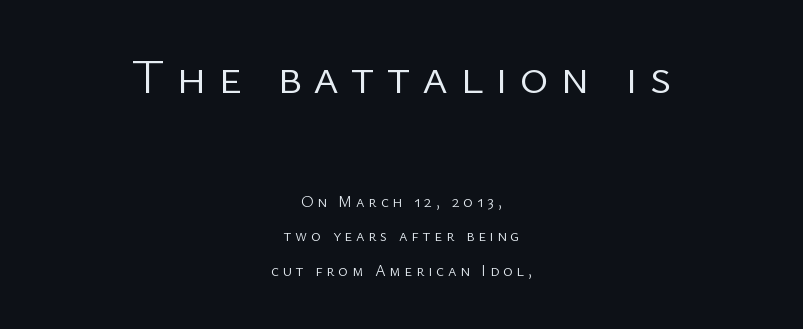
{"serif": "no", "italic": "no", "bold": "no", "weight": "light", "width": "normal", "stroke_contrast": "low", "x_height": "medium", "monospaced": "no", "underline": "no", "align": "center", "line_spacing": "loose", "line_spacing_ratio": 2.14, "letter_spacing": "wide", "letter_spacing_em": 0.24, "larger_block": "first", "size_ratio": 3.06, "glyph_px": 49}
